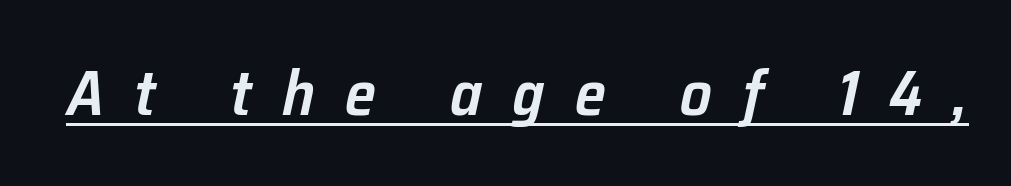
Q: Is the text bold? A: Semi-bold.
Q: Is the text italic (slanted)? A: Yes, it leans right by about 12 degrees.
Q: Is the text underlined? A: Yes.
Q: Is the spacing between letters normal or unusually wide? A: Unusually wide.
Q: Width (condensed, normal, or wide)? A: Normal.
Q: Stroke contrast? A: Low.
Q: x-height? A: Medium.
Q: Monospaced? A: No.
